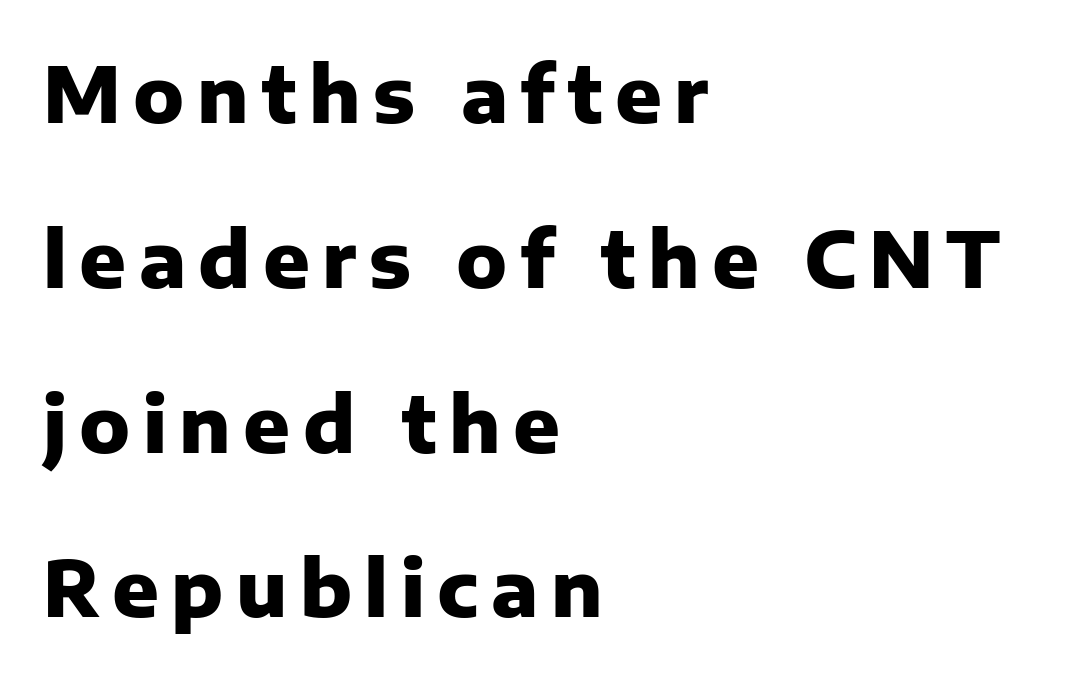
The image shows 77 px heavy sans-serif type, upright; set left-aligned, loose line spacing (2.14x), not underlined; low stroke contrast and a medium x-height.
